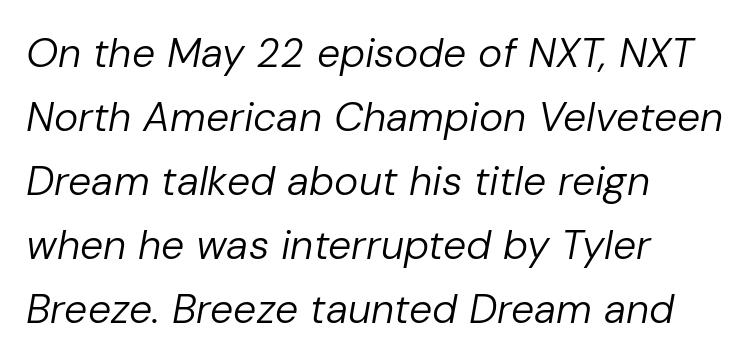
The image shows 41 px regular-weight type, italic (leaning right); set left-aligned, normal line spacing (1.56x), normal letter spacing, not underlined; low stroke contrast and a medium x-height.
